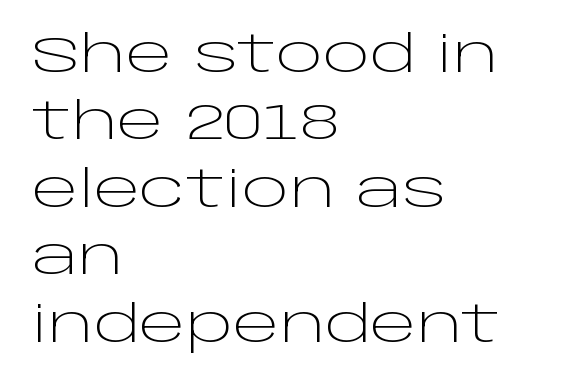
The letters stand straight up with perfectly vertical stems. Is there much room between lines? A standard amount, neither cramped nor airy. Do the characters align in a grid? No, the font is proportional. Stems here are at most as thick as an everyday book face.
